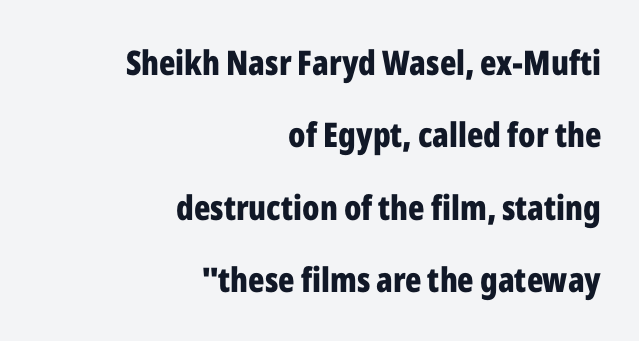
The paragraph shown leans on its right margin. Leading is clearly above the norm, producing a sparse column. These lines are rendered in a variable-pitch font. Characters remain perfectly vertical along every line.
